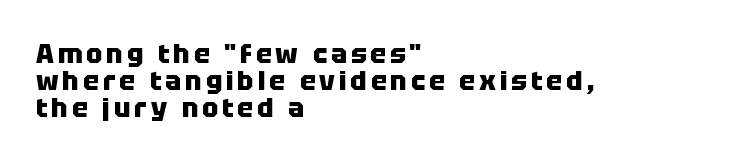
The image shows 27 px bold type, upright; set left-aligned, tight line spacing (1.0x), not underlined.
